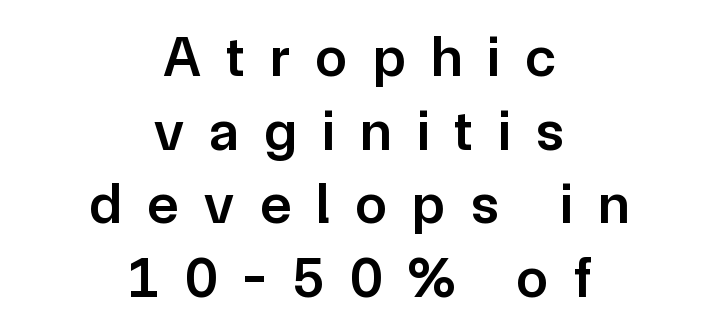
Q: Is the text bold? A: Semi-bold.
Q: Is the text italic (slanted)? A: No, it is upright.
Q: Is the typeface a serif or a sans-serif typeface? A: Sans-serif.
Q: Is the text underlined? A: No.
Q: How is the paragraph aligned? A: Centered.
Q: Is the spacing between letters normal or unusually wide? A: Unusually wide.
Q: Is the spacing between lines tight, normal or loose? A: Normal.
Q: Width (condensed, normal, or wide)? A: Normal.
Q: Stroke contrast? A: Low.
Q: x-height? A: Medium.
Q: Monospaced? A: No.
